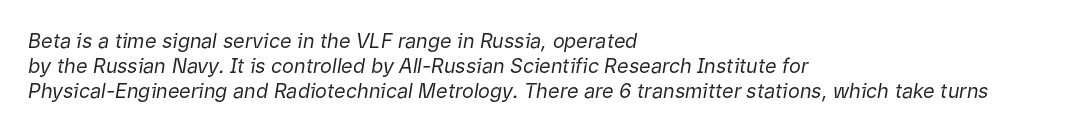
{"italic": "yes", "lean": "right", "slant_degrees": 9, "bold": "no", "underline": "no", "align": "left", "line_spacing": "normal", "line_spacing_ratio": 1.25, "letter_spacing": "normal", "letter_spacing_em": 0.0, "glyph_px": 20}
